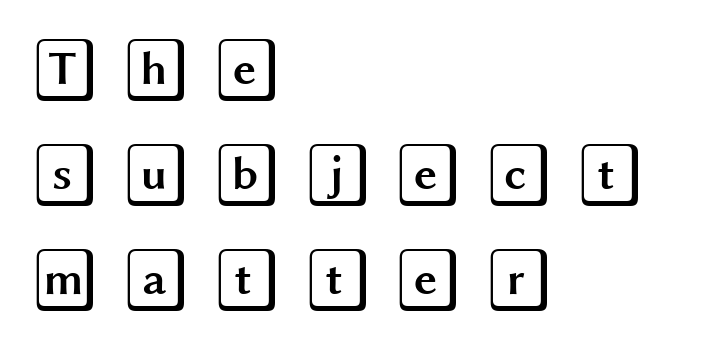
Q: Is the text italic (slanted)? A: No, it is upright.
Q: Is the text underlined? A: No.
Q: How is the paragraph aligned? A: Left-aligned.
Q: Is the spacing between letters normal or unusually wide? A: Unusually wide.
Q: Is the spacing between lines tight, normal or loose? A: Normal.
Q: Width (condensed, normal, or wide)? A: Wide.
Q: x-height? A: Large.
